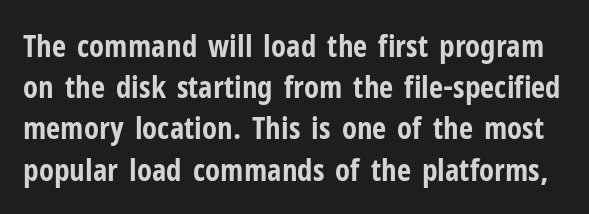
{"serif": "no", "italic": "no", "bold": "yes", "weight": "bold", "width": "condensed", "stroke_contrast": "low", "x_height": "medium", "monospaced": "no", "underline": "no", "line_spacing": "normal", "line_spacing_ratio": 1.33, "letter_spacing": "normal", "letter_spacing_em": 0.0, "glyph_px": 31}
